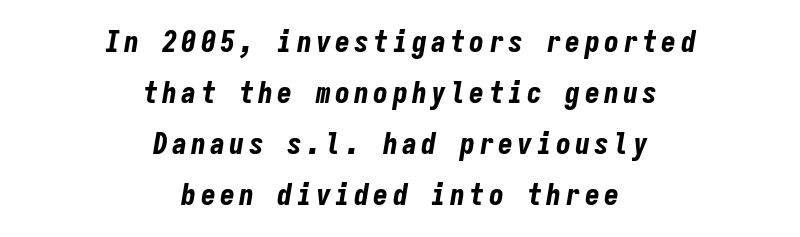
In terms of posture, this sample is oblique. Spacing verdict: monospaced, one width for all characters. The font is running at its bold setting. The string is rendered with underlining switched off. One glance says typical: line gaps are just what's usual. These lines stack symmetrically, like a column narrowing and widening about its center.
